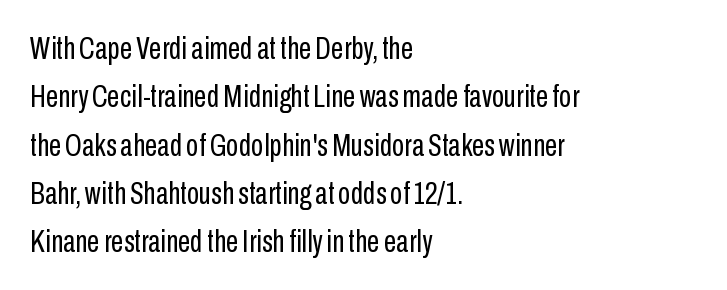
The image shows 32 px regular-weight, condensed sans-serif type, upright; set left-aligned, normal line spacing (1.51x), normal letter spacing, not underlined; low stroke contrast and a medium x-height.
